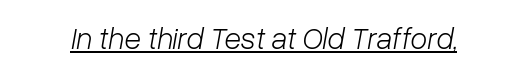
{"italic": "yes", "lean": "right", "slant_degrees": 10, "bold": "no", "weight": "light", "width": "normal", "stroke_contrast": "low", "x_height": "medium", "monospaced": "no", "underline": "yes", "letter_spacing": "normal", "letter_spacing_em": 0.0, "glyph_px": 31}
